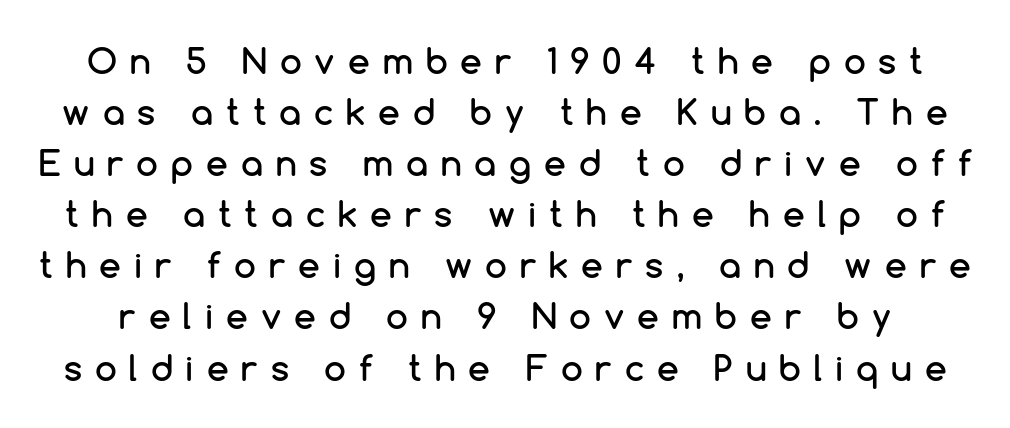
Q: Is the text italic (slanted)? A: No, it is upright.
Q: Is the typeface a serif or a sans-serif typeface? A: Sans-serif.
Q: Is the text underlined? A: No.
Q: Is the spacing between letters normal or unusually wide? A: Unusually wide.
Q: Is the spacing between lines tight, normal or loose? A: Normal.
Q: Width (condensed, normal, or wide)? A: Normal.
Q: Stroke contrast? A: Low.
Q: x-height? A: Medium.
Q: Monospaced? A: No.
